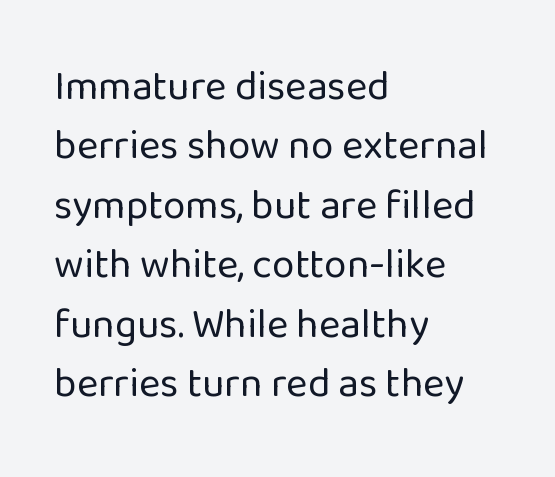
The image shows 41 px regular-weight sans-serif type, upright; set left-aligned, normal line spacing (1.45x), normal letter spacing, not underlined; low stroke contrast and a medium x-height.
